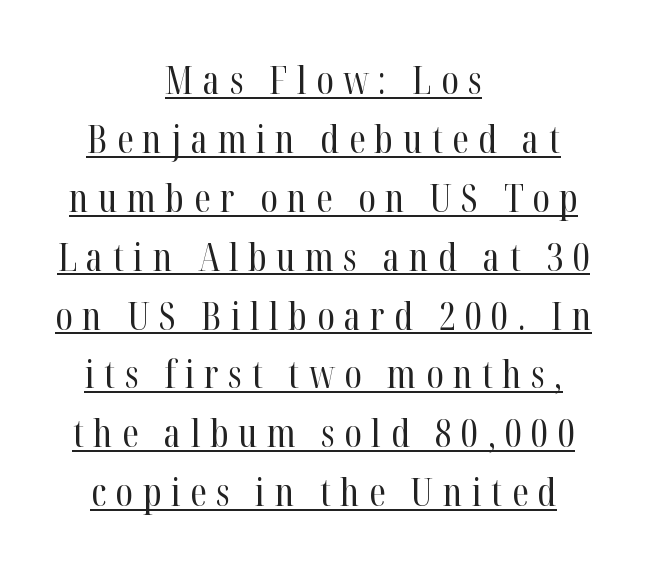
{"serif": "yes", "italic": "no", "bold": "no", "weight": "regular", "width": "condensed", "stroke_contrast": "high", "x_height": "medium", "monospaced": "no", "underline": "yes", "align": "center", "line_spacing": "normal", "line_spacing_ratio": 1.55, "letter_spacing": "wide", "letter_spacing_em": 0.25, "glyph_px": 38}
